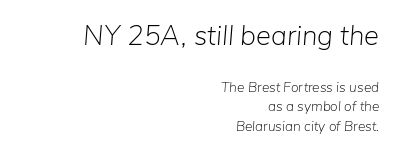
The letters look calm and open, with moderate or lighter stems. Character widths vary here, with narrow letters taking less room than wide ones. Short and long lines alike share a common ending point at right. Emphasis-style slanted type is in use. Rule under the text: the space is simply empty.
